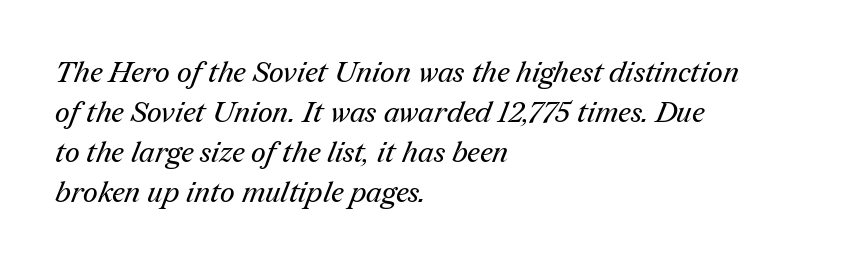
{"serif": "yes", "bold": "no", "weight": "regular", "width": "normal", "stroke_contrast": "medium", "x_height": "medium", "monospaced": "no", "underline": "no", "align": "left", "line_spacing": "normal", "line_spacing_ratio": 1.38, "letter_spacing": "normal", "letter_spacing_em": 0.0, "glyph_px": 29}
